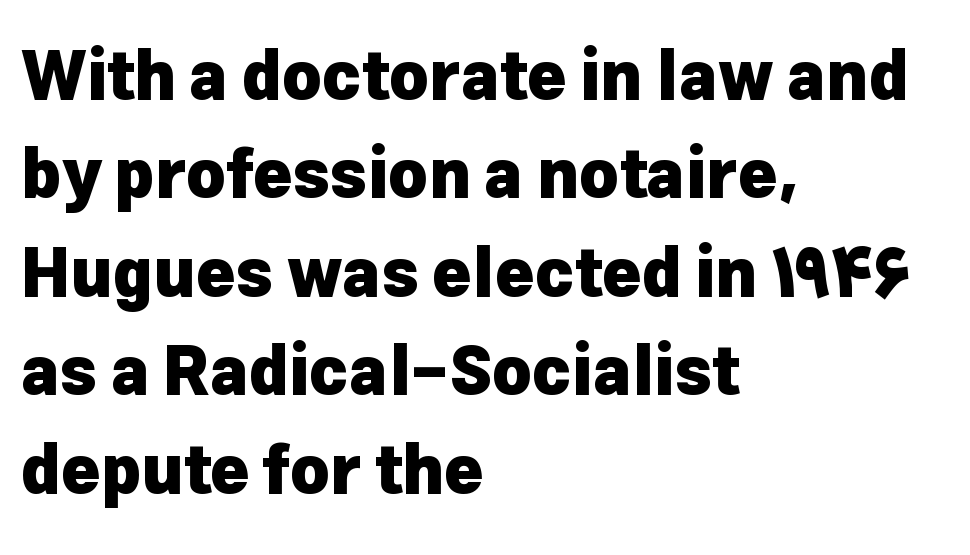
How heavy is the stroke? Heavy — this is a bold. The letters sit at their default tracking, neither squeezed nor spread. Serif or sans? Sans — the stroke terminals are bare. Ascenders rise straight up at ninety degrees. Nobody drew a line under any word here.
